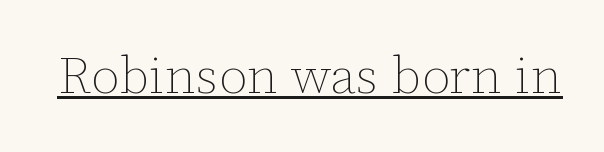
A continuous stroke trails under the words, as in a hyperlink. No extra tracking has been applied to these lines. A roman cut, with each character standing at attention. No extra ink here — the face is not bold. The passage shown is typed in a proportional face where columns would drift.
